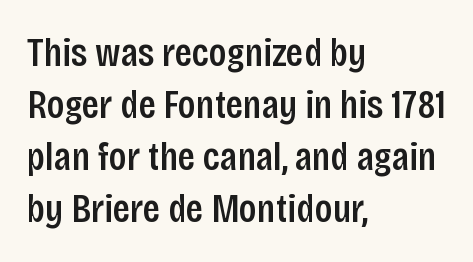
The image shows 41 px semibold, condensed sans-serif type, upright; set left-aligned, normal line spacing (1.27x), normal letter spacing, not underlined; low stroke contrast and a large x-height.
